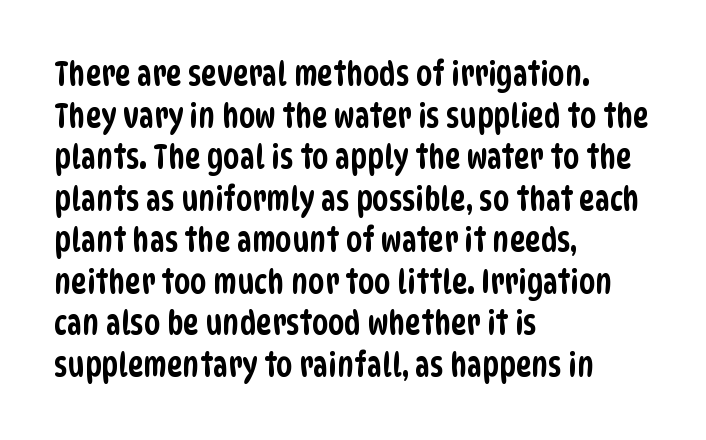
The image shows 33 px condensed sans-serif type; set left-aligned, normal line spacing (1.26x), normal letter spacing, not underlined; low stroke contrast and a large x-height.
